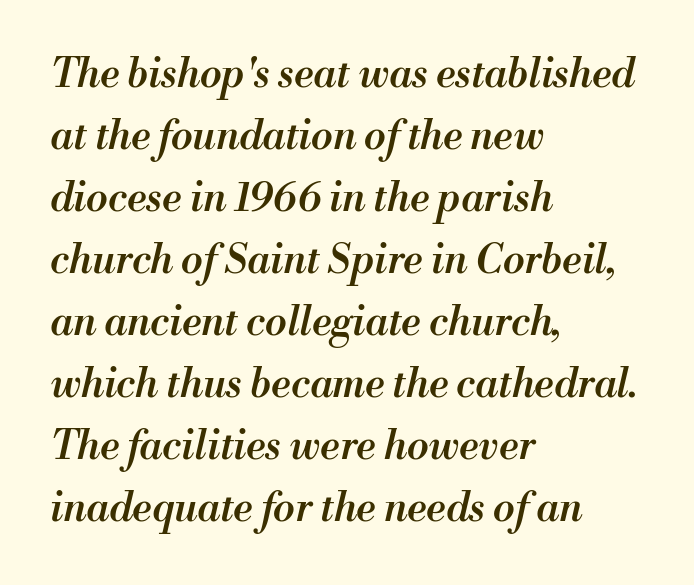
Each row of text sits above clean, open space. This sample uses plain, unmodified letter spacing. Line spacing here is normal. The typography opts for an oblique posture over an upright one. Each letter keeps its own natural width here, so spacing adapts to shape.
